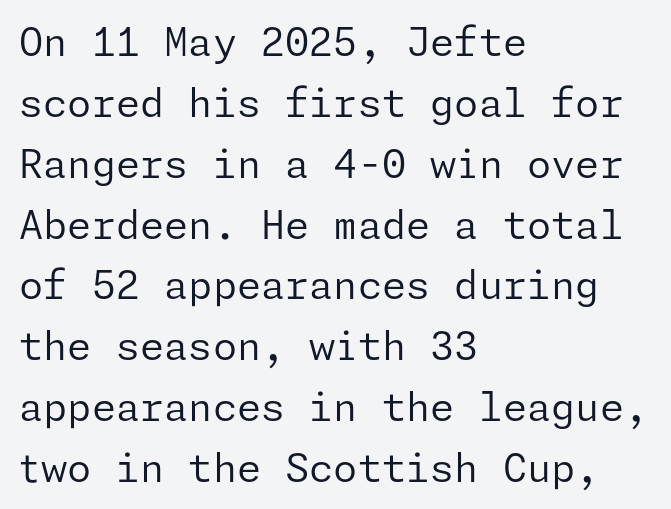
The image shows 39 px regular-weight sans-serif type, upright; set left-aligned, normal line spacing (1.56x), normal letter spacing, not underlined; low stroke contrast and a medium x-height.
